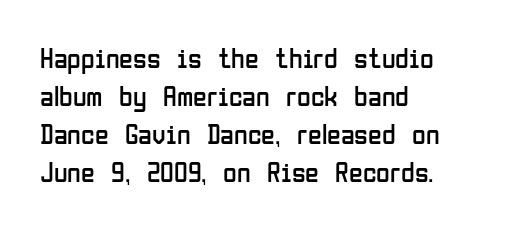
The image shows 28 px regular-weight, condensed sans-serif type, upright; set left-aligned, normal line spacing (1.36x), normal letter spacing, not underlined; low stroke contrast and a medium x-height.
